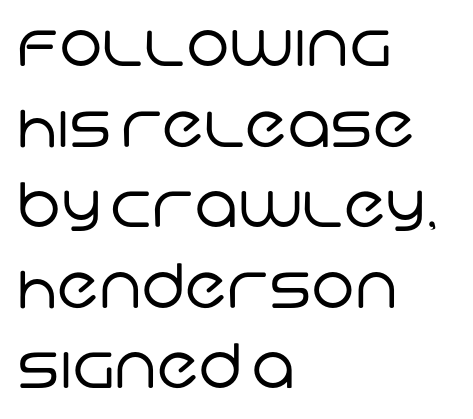
The image shows 61 px regular-weight sans-serif type; set left-aligned, normal line spacing (1.32x), normal letter spacing, not underlined; low stroke contrast and a large x-height.
